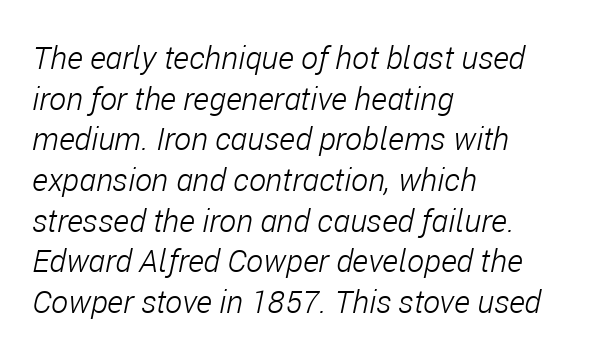
{"italic": "yes", "lean": "right", "slant_degrees": 11, "bold": "no", "weight": "light", "width": "condensed", "stroke_contrast": "low", "x_height": "medium", "monospaced": "no", "underline": "no", "align": "left", "line_spacing": "normal", "line_spacing_ratio": 1.27, "letter_spacing": "normal", "letter_spacing_em": 0.0, "glyph_px": 32}
